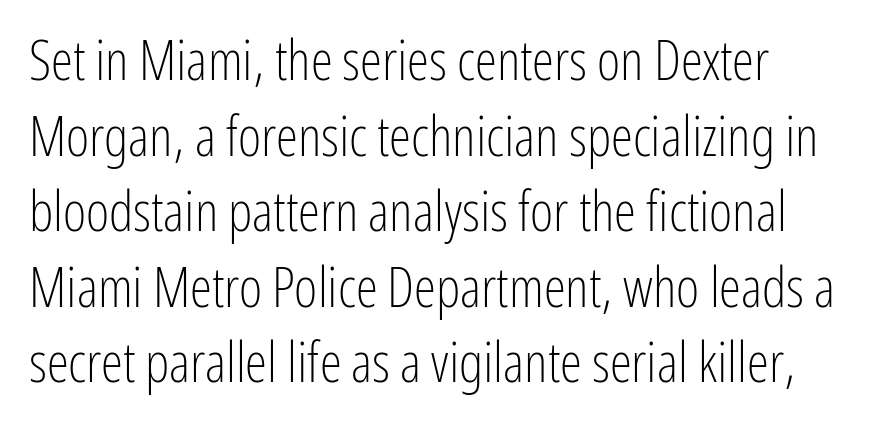
{"serif": "no", "italic": "no", "bold": "no", "weight": "light", "width": "condensed", "stroke_contrast": "low", "x_height": "medium", "monospaced": "no", "underline": "no", "line_spacing": "normal", "line_spacing_ratio": 1.35, "letter_spacing": "normal", "letter_spacing_em": 0.0, "glyph_px": 56}
